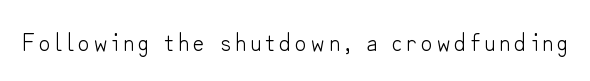
{"italic": "no", "bold": "no", "underline": "no", "glyph_px": 25}
